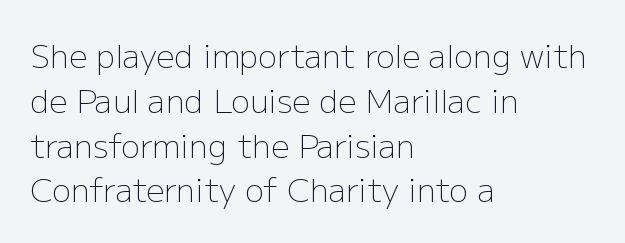
The image shows 32 px light sans-serif type, upright; set left-aligned, normal line spacing (1.4x), normal letter spacing, not underlined; low stroke contrast and a medium x-height.
